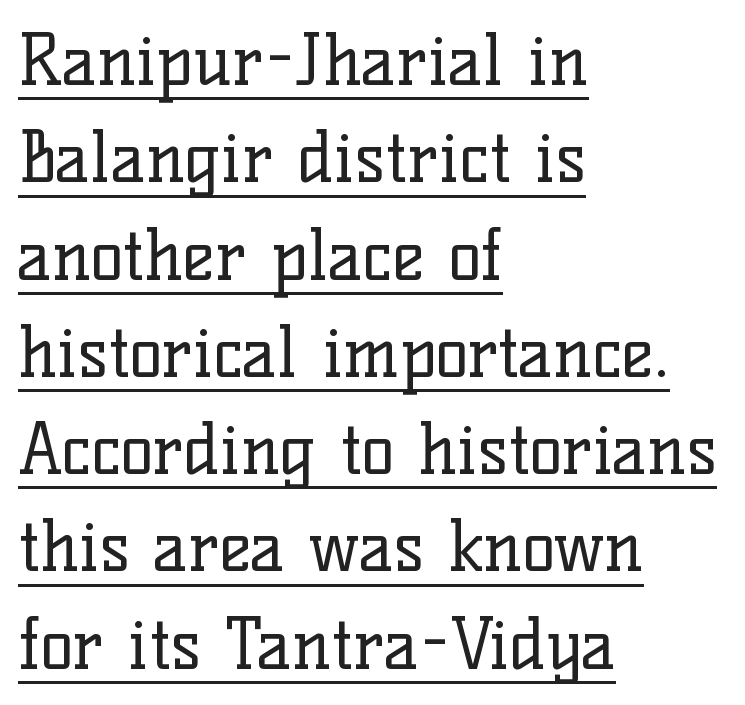
Q: Is the text bold? A: No.
Q: Is the text italic (slanted)? A: No, it is upright.
Q: Is the typeface a serif or a sans-serif typeface? A: Serif.
Q: Is the text underlined? A: Yes.
Q: How is the paragraph aligned? A: Left-aligned.
Q: Is the spacing between letters normal or unusually wide? A: Normal.
Q: Is the spacing between lines tight, normal or loose? A: Normal.
Q: Width (condensed, normal, or wide)? A: Normal.
Q: Stroke contrast? A: Low.
Q: x-height? A: Medium.
Q: Monospaced? A: No.
